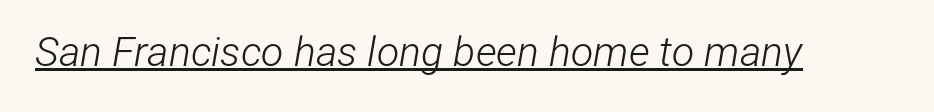
Q: Is the text bold? A: No.
Q: Is the text italic (slanted)? A: Yes, it leans right by about 12 degrees.
Q: Is the text underlined? A: Yes.
Q: Is the spacing between letters normal or unusually wide? A: Normal.
Q: Width (condensed, normal, or wide)? A: Condensed.
Q: Stroke contrast? A: Low.
Q: x-height? A: Medium.
Q: Monospaced? A: No.
